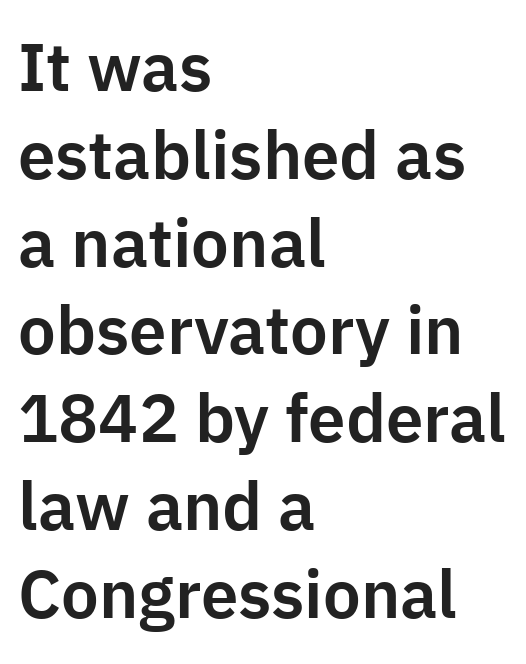
{"serif": "no", "italic": "no", "width": "normal", "stroke_contrast": "low", "x_height": "medium", "monospaced": "no", "underline": "no", "align": "left", "line_spacing": "normal", "line_spacing_ratio": 1.31, "letter_spacing": "normal", "letter_spacing_em": 0.0, "glyph_px": 67}
